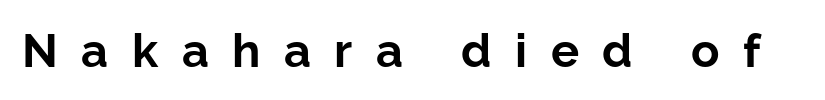
Q: Is the text bold? A: Yes.
Q: Is the text italic (slanted)? A: No, it is upright.
Q: Is the typeface a serif or a sans-serif typeface? A: Sans-serif.
Q: Is the text underlined? A: No.
Q: Is the spacing between letters normal or unusually wide? A: Unusually wide.
Q: Width (condensed, normal, or wide)? A: Normal.
Q: Stroke contrast? A: Low.
Q: x-height? A: Medium.
Q: Monospaced? A: No.
